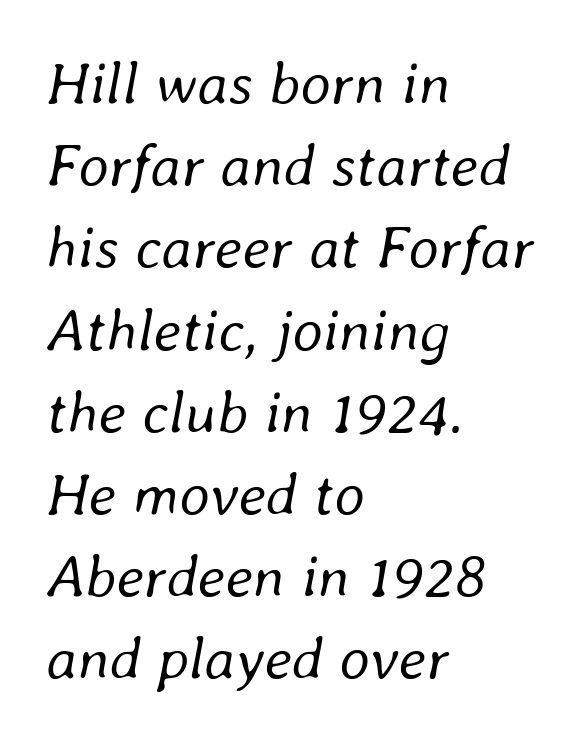
{"italic": "yes", "lean": "right", "slant_degrees": 8, "bold": "no", "weight": "regular", "width": "normal", "stroke_contrast": "low", "x_height": "medium", "monospaced": "no", "underline": "no", "align": "left", "line_spacing": "normal", "line_spacing_ratio": 1.37, "letter_spacing": "normal", "letter_spacing_em": 0.0, "glyph_px": 60}
